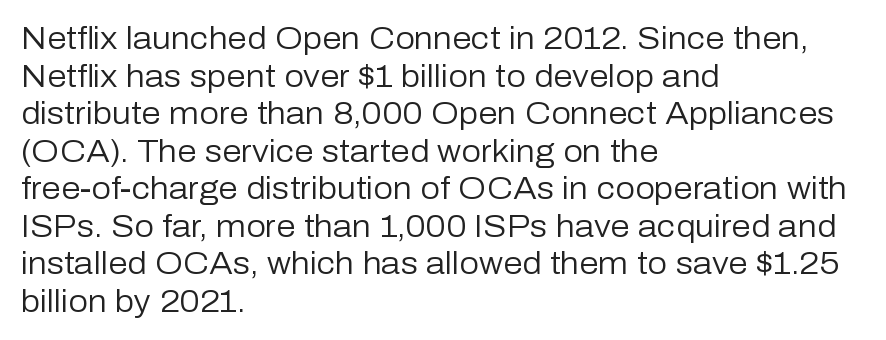
The image shows 31 px regular-weight sans-serif type, upright; set left-aligned, line spacing 1.21x, normal letter spacing, not underlined; low stroke contrast and a medium x-height.
